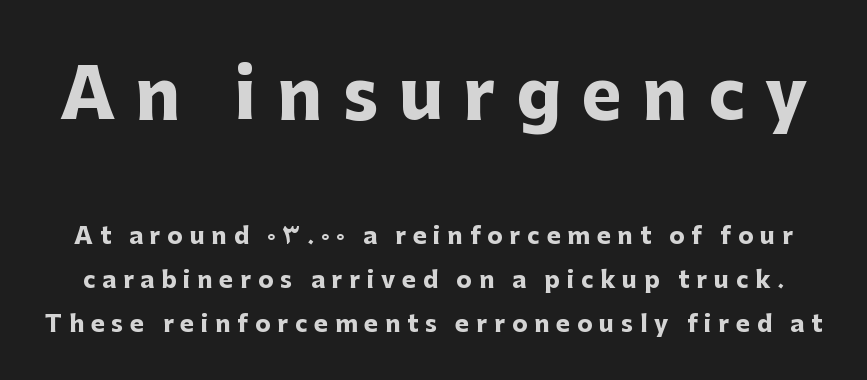
Q: Is the text bold? A: Yes.
Q: Is the text italic (slanted)? A: No, it is upright.
Q: Is the typeface a serif or a sans-serif typeface? A: Sans-serif.
Q: Is the text underlined? A: No.
Q: Is the spacing between letters normal or unusually wide? A: Unusually wide.
Q: Is the spacing between lines tight, normal or loose? A: Loose.
Q: Which block of text is set in a larger size, the first (top) or the second (bottom)? A: The first (top) one.
Q: Width (condensed, normal, or wide)? A: Normal.
Q: Stroke contrast? A: Low.
Q: x-height? A: Medium.
Q: Monospaced? A: No.
